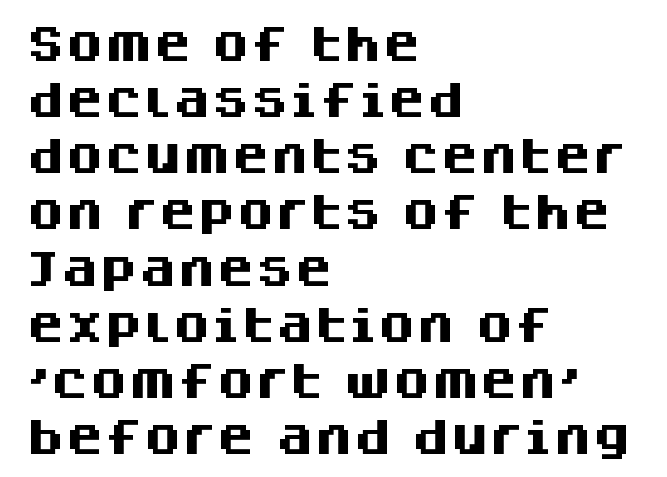
The image shows 39 px heavy sans-serif type, upright; set left-aligned, normal line spacing (1.44x), normal letter spacing, not underlined; medium stroke contrast and a large x-height.
